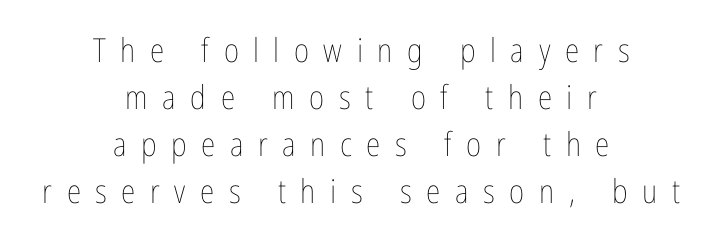
The image shows 33 px thin, condensed type, upright; set centered, normal line spacing (1.42x), unusually wide letter spacing (+0.44 em), not underlined; low stroke contrast and a medium x-height.
